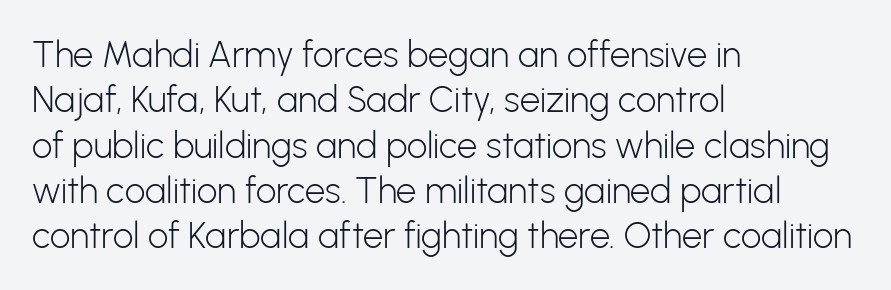
If you drew a ruler down the left edge, every line would touch it. The block of text has a typical density, with ordinary space between rows. Looks like regular typesetting: each glyph gets only the width it needs. The weight would be labelled regular, book, light, or lighter still.
